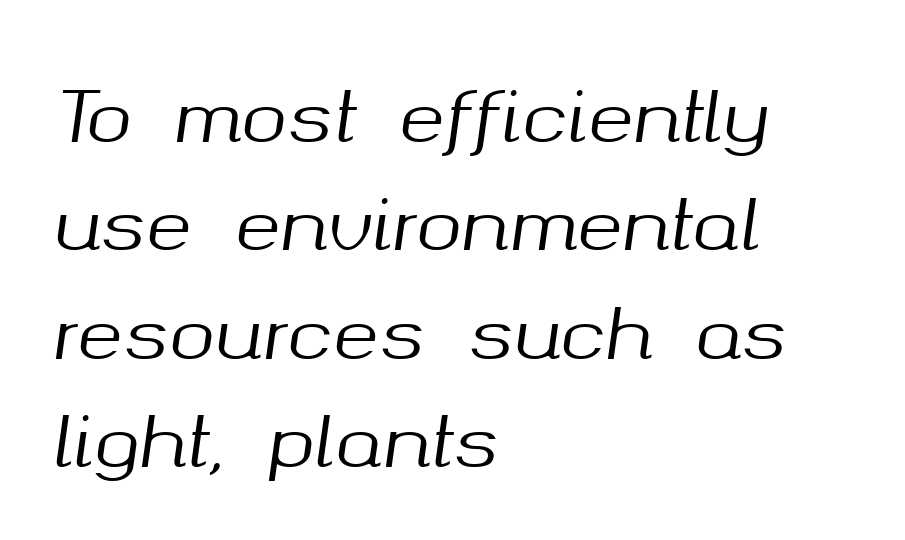
Each letter keeps its own natural width here, so spacing adapts to shape. Anything drawn beneath the words? Only blank space. The gaps between neighbouring characters are ordinary and unremarkable. Notice how the stems are inclined rather than vertical — that's the hallmark of italics.
